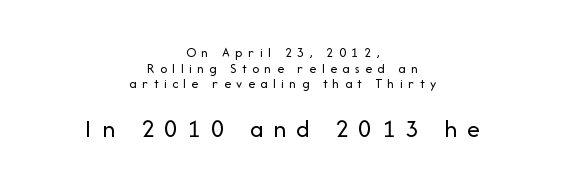
Q: Is the text bold? A: No.
Q: Is the text italic (slanted)? A: No, it is upright.
Q: Is the text underlined? A: No.
Q: How is the paragraph aligned? A: Centered.
Q: Is the spacing between letters normal or unusually wide? A: Unusually wide.
Q: Is the spacing between lines tight, normal or loose? A: Tight.
Q: Which block of text is set in a larger size, the first (top) or the second (bottom)? A: The second (bottom) one.
